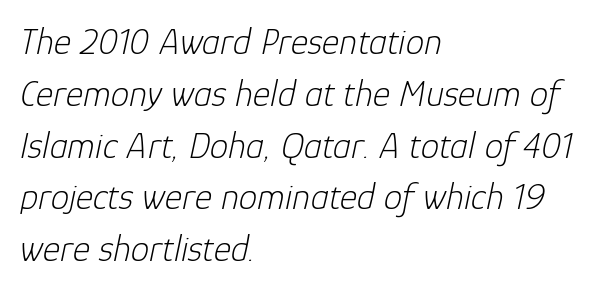
The image shows 37 px light type, italic (leaning right); set left-aligned, normal line spacing (1.4x), normal letter spacing, not underlined; low stroke contrast and a medium x-height.
